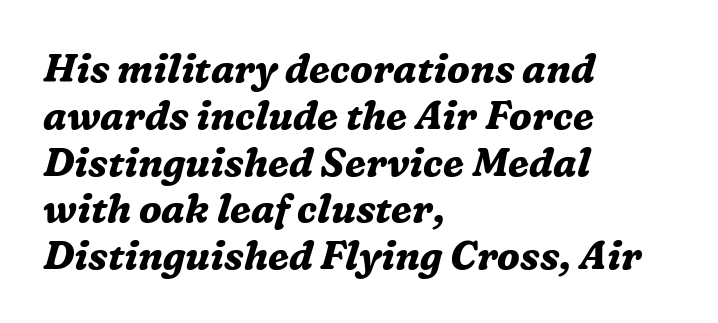
{"serif": "yes", "italic": "yes", "lean": "right", "slant_degrees": 16, "bold": "yes", "weight": "bold", "width": "normal", "stroke_contrast": "medium", "x_height": "medium", "monospaced": "no", "underline": "no", "align": "left", "line_spacing_ratio": 1.2, "letter_spacing": "normal", "letter_spacing_em": 0.0, "glyph_px": 39}
